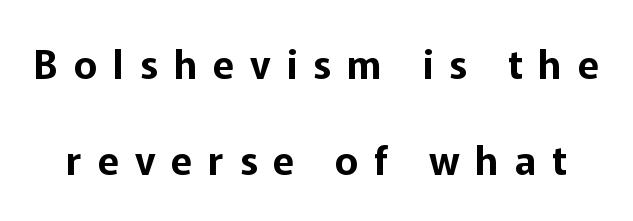
Q: Is the text italic (slanted)? A: No, it is upright.
Q: Is the typeface a serif or a sans-serif typeface? A: Sans-serif.
Q: Is the text underlined? A: No.
Q: Is the spacing between letters normal or unusually wide? A: Unusually wide.
Q: Is the spacing between lines tight, normal or loose? A: Loose.
Q: Width (condensed, normal, or wide)? A: Normal.
Q: Stroke contrast? A: Low.
Q: x-height? A: Medium.
Q: Monospaced? A: No.
